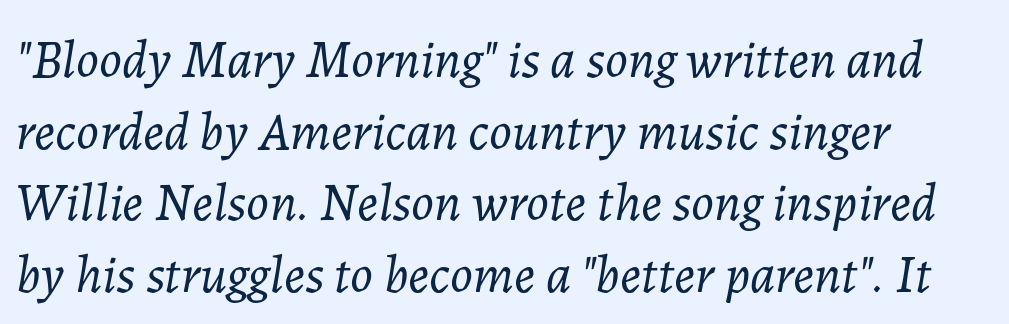
Q: Is the text bold? A: No.
Q: Is the text italic (slanted)? A: Yes, it leans right by about 7 degrees.
Q: Is the text underlined? A: No.
Q: How is the paragraph aligned? A: Left-aligned.
Q: Is the spacing between letters normal or unusually wide? A: Normal.
Q: Is the spacing between lines tight, normal or loose? A: Normal.
Q: Width (condensed, normal, or wide)? A: Normal.
Q: Stroke contrast? A: Low.
Q: x-height? A: Medium.
Q: Monospaced? A: No.
